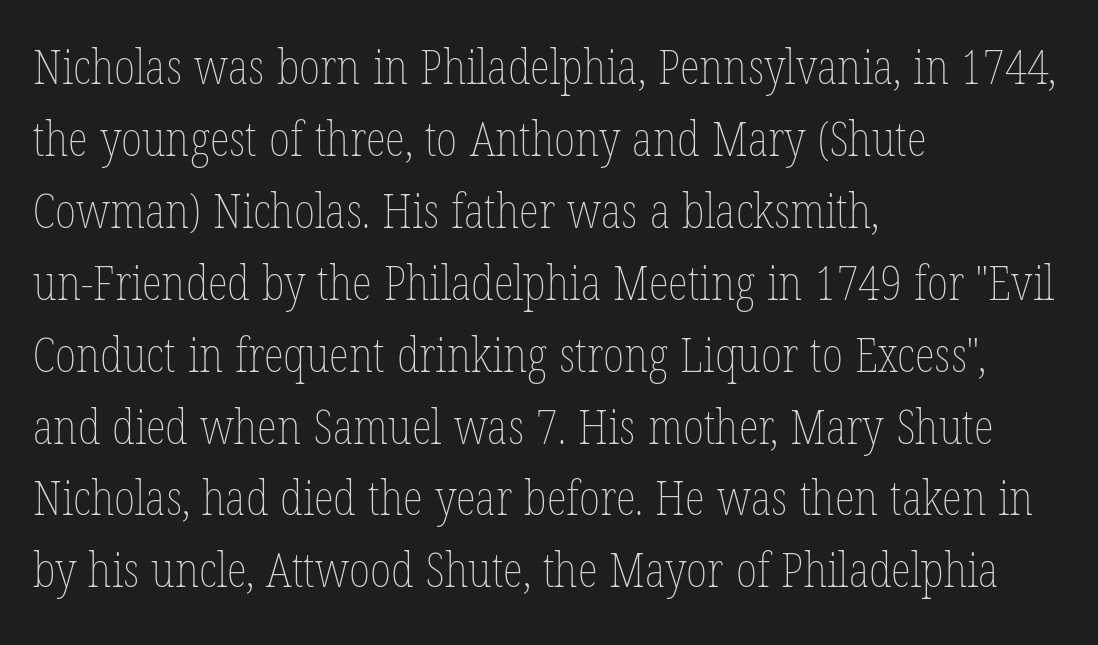
{"italic": "no", "bold": "no", "weight": "thin", "width": "condensed", "stroke_contrast": "low", "x_height": "medium", "monospaced": "no", "underline": "no", "align": "left", "line_spacing": "normal", "line_spacing_ratio": 1.53, "letter_spacing": "normal", "letter_spacing_em": 0.0, "glyph_px": 47}
